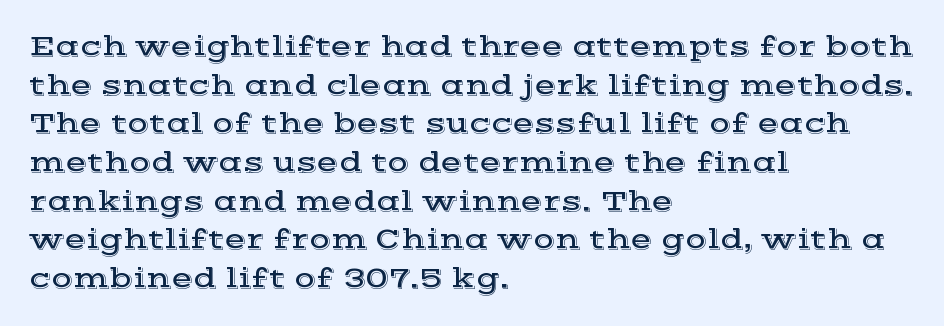
{"serif": "yes", "italic": "no", "width": "wide", "x_height": "medium", "monospaced": "no", "underline": "no", "align": "left", "line_spacing": "normal", "line_spacing_ratio": 1.38, "letter_spacing": "normal", "letter_spacing_em": 0.0, "glyph_px": 28}
